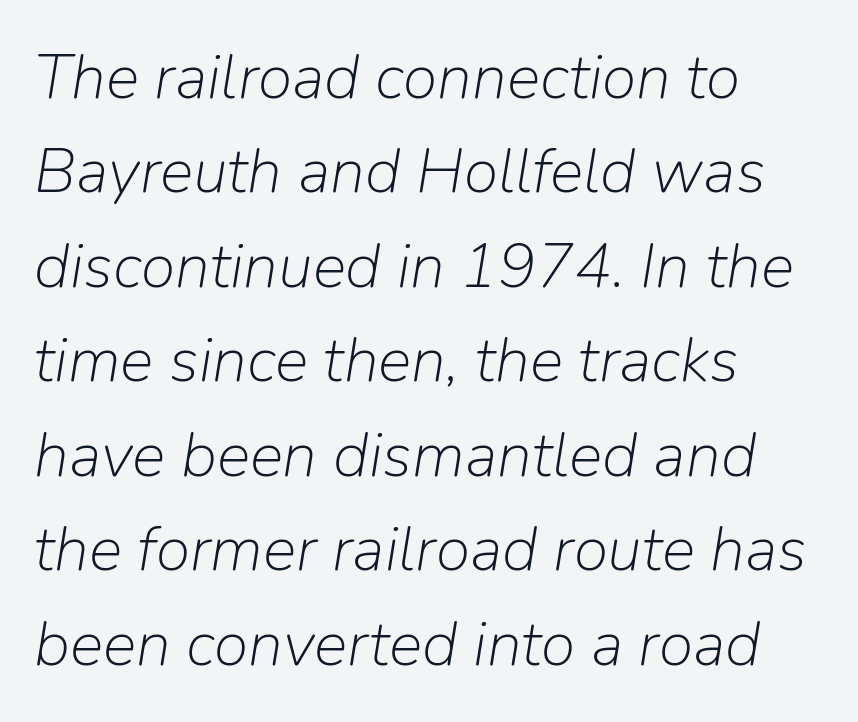
Q: Is the text bold? A: No.
Q: Is the text italic (slanted)? A: Yes, it leans right by about 9 degrees.
Q: Is the text underlined? A: No.
Q: How is the paragraph aligned? A: Left-aligned.
Q: Is the spacing between letters normal or unusually wide? A: Normal.
Q: Is the spacing between lines tight, normal or loose? A: Normal.
Q: Width (condensed, normal, or wide)? A: Normal.
Q: Stroke contrast? A: Low.
Q: x-height? A: Medium.
Q: Monospaced? A: No.
